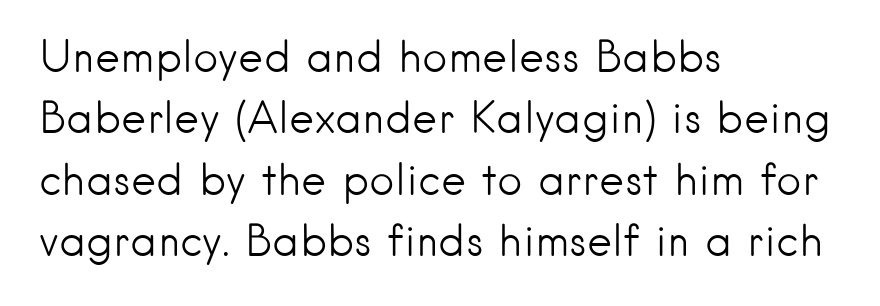
{"serif": "no", "italic": "no", "bold": "no", "weight": "light", "width": "normal", "stroke_contrast": "low", "x_height": "small", "monospaced": "no", "underline": "no", "align": "left", "line_spacing": "normal", "line_spacing_ratio": 1.43, "letter_spacing": "normal", "letter_spacing_em": 0.0, "glyph_px": 43}
